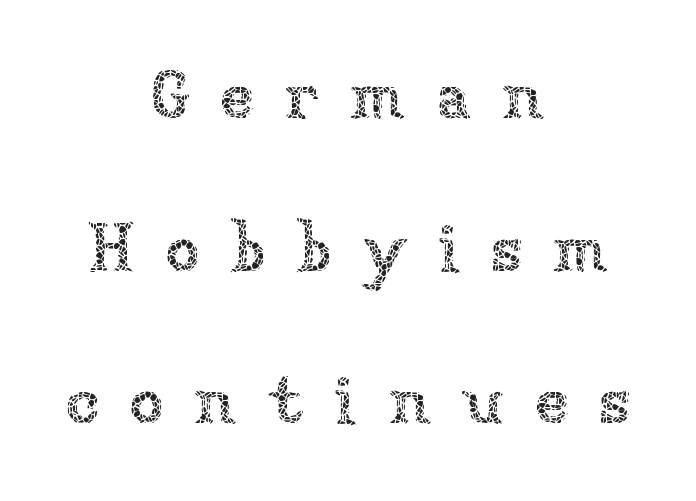
{"italic": "no", "bold": "no", "weight": "thin", "width": "normal", "stroke_contrast": "low", "x_height": "medium", "monospaced": "no", "underline": "no", "align": "center", "line_spacing": "loose", "line_spacing_ratio": 2.18, "letter_spacing": "wide", "letter_spacing_em": 0.43, "glyph_px": 70}
